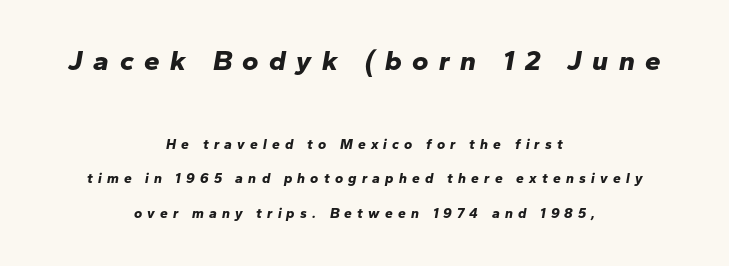
Characters follow at a spacing far wider than the type designer built in. Words float on clear page, feet unadorned. Line starts and ends both wander, symmetrically. The vertical gap from one line to the next is large. The upper block of text is set noticeably larger than the block beneath it.
